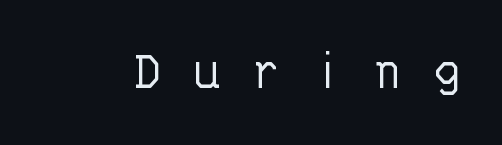
{"serif": "no", "italic": "no", "bold": "no", "weight": "light", "width": "normal", "stroke_contrast": "low", "x_height": "large", "monospaced": "yes", "underline": "no", "letter_spacing": "wide", "letter_spacing_em": 0.5, "glyph_px": 61}
